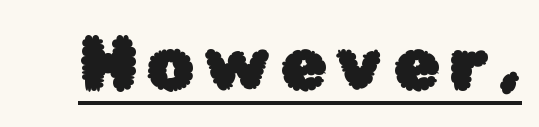
Q: Is the text italic (slanted)? A: No, it is upright.
Q: Is the typeface a serif or a sans-serif typeface? A: Sans-serif.
Q: Is the text underlined? A: Yes.
Q: Width (condensed, normal, or wide)? A: Normal.
Q: Stroke contrast? A: Low.
Q: x-height? A: Medium.
Q: Monospaced? A: No.
